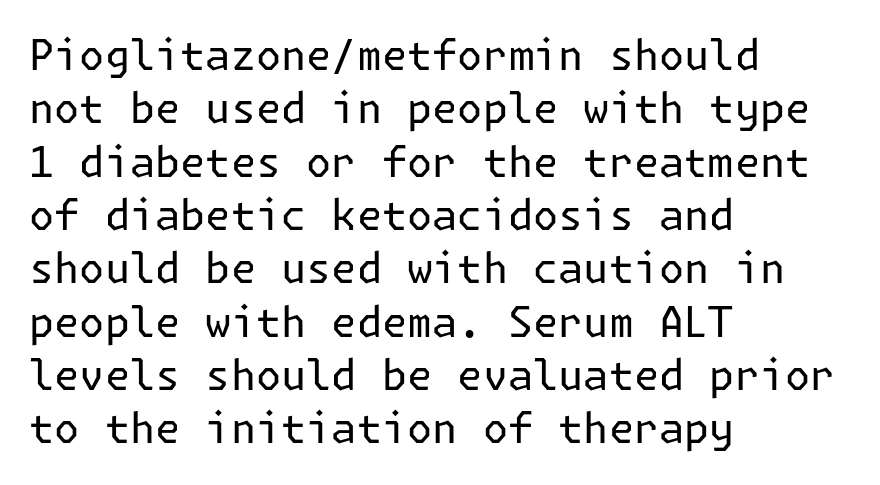
{"serif": "no", "italic": "no", "bold": "no", "weight": "regular", "width": "normal", "stroke_contrast": "low", "x_height": "medium", "underline": "no", "align": "left", "line_spacing": "normal", "line_spacing_ratio": 1.27, "letter_spacing": "normal", "letter_spacing_em": 0.0, "glyph_px": 42}
